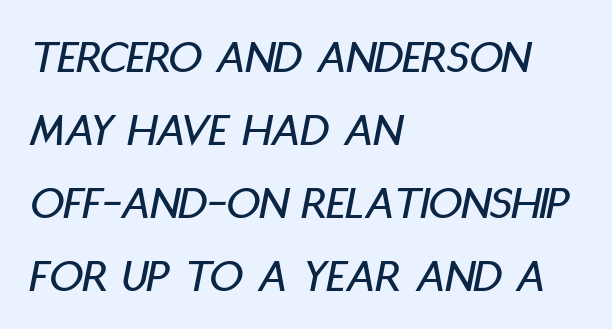
Q: Is the text italic (slanted)? A: Yes, it leans right by about 11 degrees.
Q: Is the text underlined? A: No.
Q: How is the paragraph aligned? A: Left-aligned.
Q: Is the spacing between letters normal or unusually wide? A: Normal.
Q: Is the spacing between lines tight, normal or loose? A: Normal.
Q: Width (condensed, normal, or wide)? A: Condensed.
Q: Stroke contrast? A: Low.
Q: x-height? A: Large.
Q: Monospaced? A: No.
